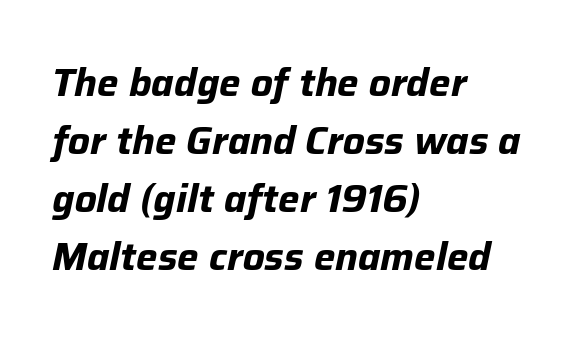
{"italic": "yes", "lean": "right", "slant_degrees": 12, "bold": "yes", "weight": "bold", "width": "normal", "stroke_contrast": "low", "x_height": "medium", "monospaced": "no", "underline": "no", "align": "left", "line_spacing": "normal", "line_spacing_ratio": 1.53, "letter_spacing": "normal", "letter_spacing_em": 0.0, "glyph_px": 38}
